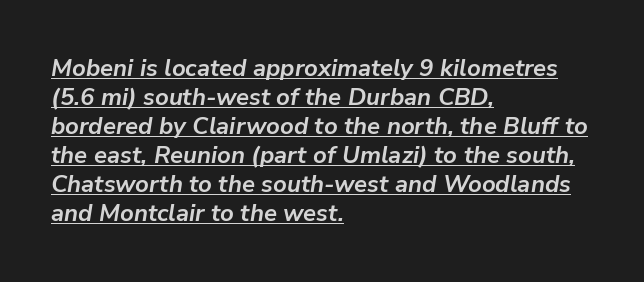
The image shows 24 px bold type, italic (leaning right); set left-aligned, line spacing 1.21x, normal letter spacing, underlined.
